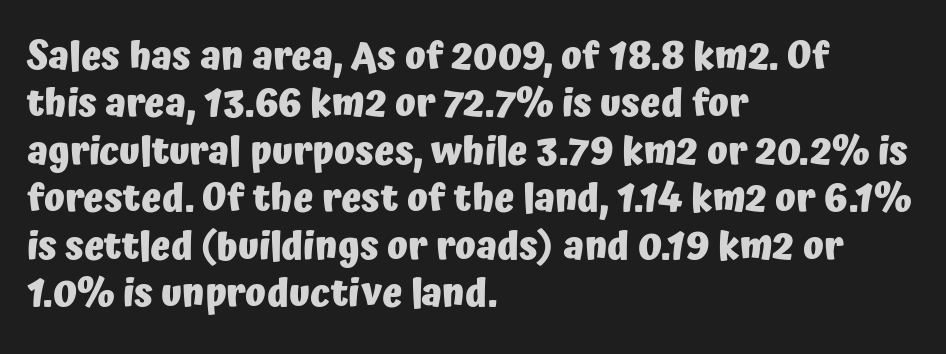
{"serif": "no", "italic": "no", "bold": "yes", "weight": "heavy", "width": "normal", "stroke_contrast": "low", "x_height": "medium", "monospaced": "no", "underline": "no", "align": "left", "line_spacing": "normal", "line_spacing_ratio": 1.25, "letter_spacing": "normal", "letter_spacing_em": 0.0, "glyph_px": 38}
